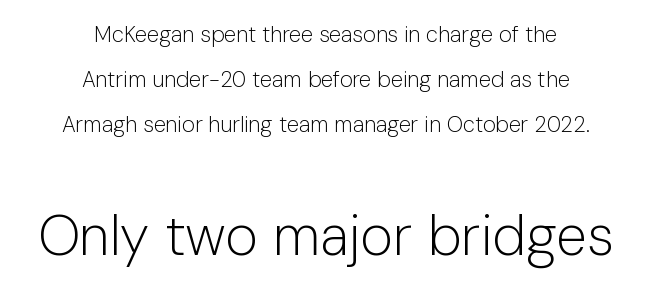
{"serif": "no", "italic": "no", "bold": "no", "weight": "light", "width": "normal", "stroke_contrast": "low", "x_height": "medium", "monospaced": "no", "underline": "no", "align": "center", "line_spacing": "loose", "line_spacing_ratio": 2.04, "letter_spacing": "normal", "letter_spacing_em": 0.0, "larger_block": "second", "size_ratio": 2.55, "glyph_px": 56}
